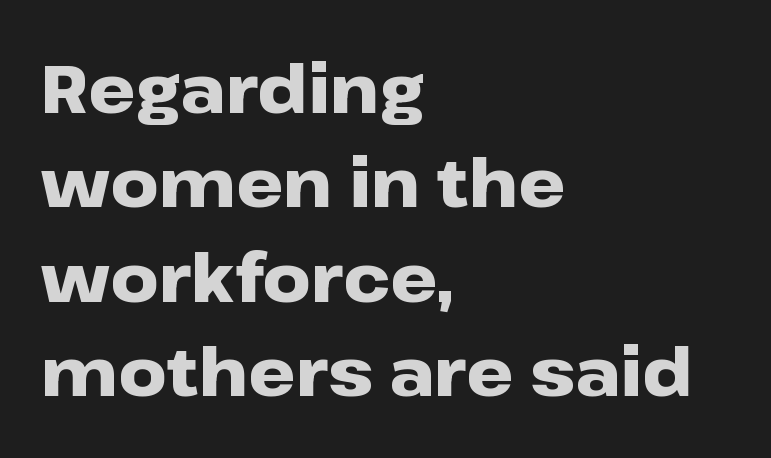
{"serif": "no", "italic": "no", "bold": "yes", "weight": "heavy", "width": "wide", "stroke_contrast": "low", "x_height": "medium", "monospaced": "no", "underline": "no", "align": "left", "line_spacing": "normal", "line_spacing_ratio": 1.41, "letter_spacing": "normal", "letter_spacing_em": 0.0, "glyph_px": 67}
